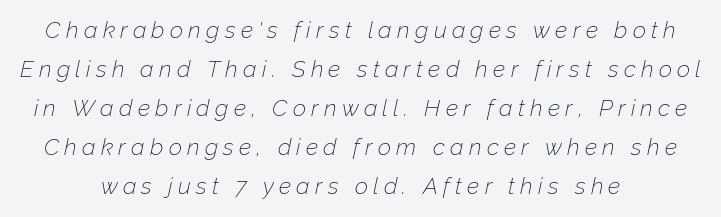
The image shows 23 px text type, italic (leaning right); set normal line spacing (1.7x), unusually wide letter spacing (+0.23 em), not underlined.
